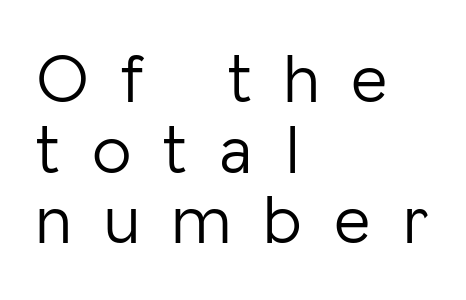
{"serif": "no", "italic": "no", "bold": "no", "weight": "light", "width": "normal", "stroke_contrast": "low", "x_height": "medium", "monospaced": "no", "underline": "no", "align": "left", "line_spacing": "tight", "line_spacing_ratio": 1.01, "letter_spacing": "wide", "letter_spacing_em": 0.46, "glyph_px": 70}
